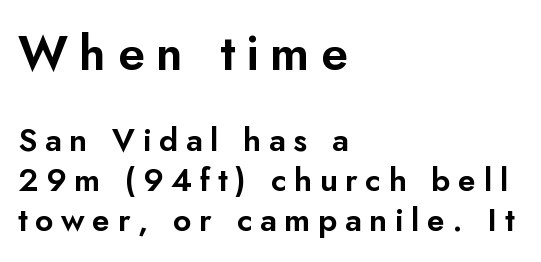
Q: Is the text italic (slanted)? A: No, it is upright.
Q: Is the typeface a serif or a sans-serif typeface? A: Sans-serif.
Q: Is the text underlined? A: No.
Q: How is the paragraph aligned? A: Left-aligned.
Q: Is the spacing between letters normal or unusually wide? A: Unusually wide.
Q: Is the spacing between lines tight, normal or loose? A: Normal.
Q: Which block of text is set in a larger size, the first (top) or the second (bottom)? A: The first (top) one.
Q: Width (condensed, normal, or wide)? A: Normal.
Q: Stroke contrast? A: Low.
Q: x-height? A: Small.
Q: Monospaced? A: No.
